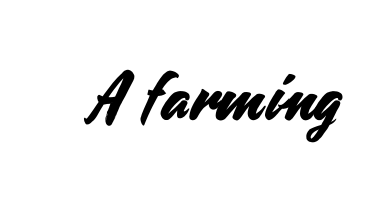
Q: Is the text italic (slanted)? A: Yes.
Q: Is the typeface a serif or a sans-serif typeface? A: Sans-serif.
Q: Is the text underlined? A: No.
Q: Is the spacing between letters normal or unusually wide? A: Normal.
Q: Width (condensed, normal, or wide)? A: Normal.
Q: Stroke contrast? A: Medium.
Q: x-height? A: Small.
Q: Monospaced? A: No.
